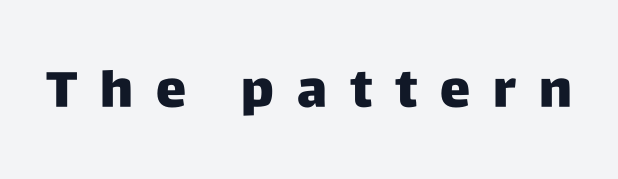
The image shows 51 px sans-serif type, upright; set unusually wide letter spacing (+0.45 em), not underlined; low stroke contrast and a large x-height.
